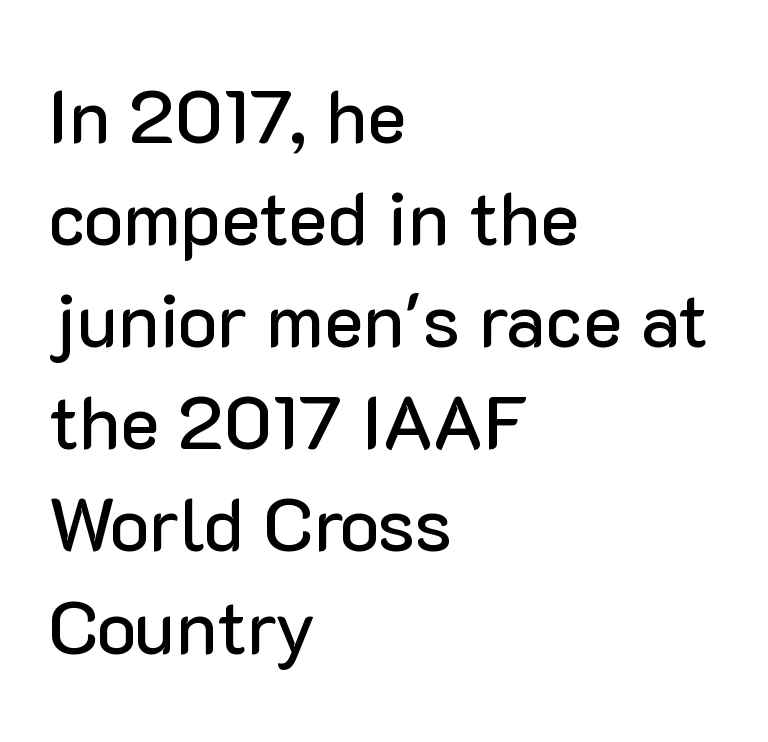
Q: Is the text italic (slanted)? A: No, it is upright.
Q: Is the typeface a serif or a sans-serif typeface? A: Sans-serif.
Q: Is the text underlined? A: No.
Q: How is the paragraph aligned? A: Left-aligned.
Q: Is the spacing between letters normal or unusually wide? A: Normal.
Q: Is the spacing between lines tight, normal or loose? A: Normal.
Q: Width (condensed, normal, or wide)? A: Normal.
Q: Stroke contrast? A: Low.
Q: x-height? A: Medium.
Q: Monospaced? A: No.
